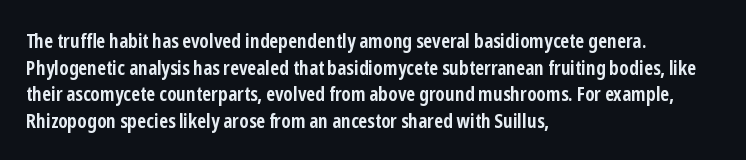
The typography opts for an upright posture over an oblique one. A classic flush-left, rag-right setting is used for this passage. Words appear dense and cohesive because spacing is normal. A full-strength bold gives these letters their thick strokes. Rule under the text: the space is simply empty.
